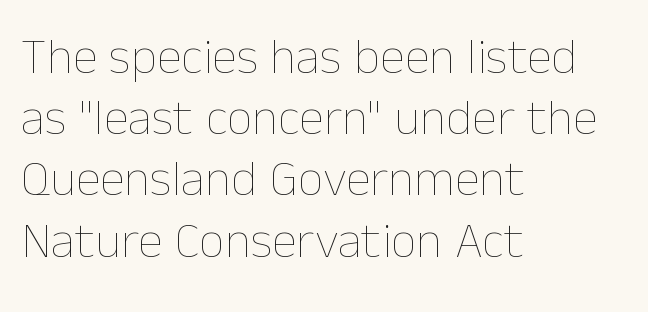
Italic: no, the glyphs are upright roman. This rendering leaves character spacing at its baseline value. Is this a fixed-width face? No — the glyphs have proportional, varying widths. Teacher's note: observe the even left margin — that is flush-left alignment. The passage shown is not underscored anywhere. The strokes carry an ordinary text weight at most.
